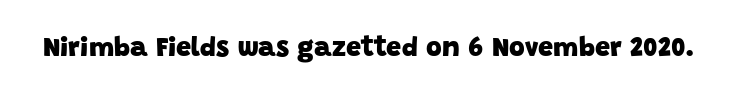
{"bold": "yes", "underline": "no", "letter_spacing": "normal", "letter_spacing_em": 0.0, "glyph_px": 27}
